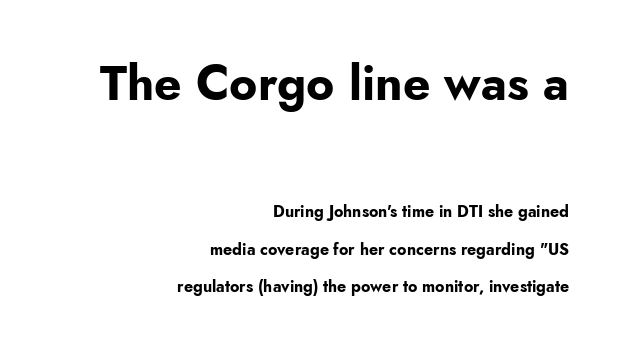
{"serif": "no", "italic": "no", "bold": "yes", "weight": "bold", "width": "normal", "stroke_contrast": "low", "x_height": "small", "monospaced": "no", "underline": "no", "align": "right", "line_spacing": "loose", "line_spacing_ratio": 2.35, "letter_spacing": "normal", "letter_spacing_em": 0.0, "larger_block": "first", "size_ratio": 3.0, "glyph_px": 48}
